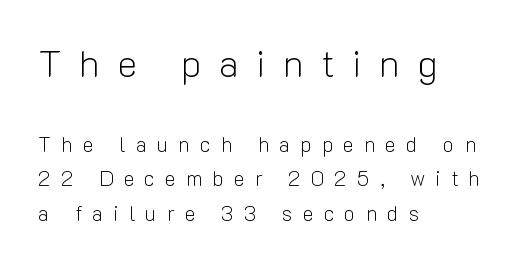
{"serif": "no", "italic": "no", "bold": "no", "weight": "light", "width": "normal", "stroke_contrast": "low", "x_height": "medium", "monospaced": "no", "underline": "no", "align": "left", "line_spacing": "normal", "line_spacing_ratio": 1.65, "letter_spacing": "wide", "letter_spacing_em": 0.48, "larger_block": "first", "size_ratio": 1.76, "glyph_px": 37}
